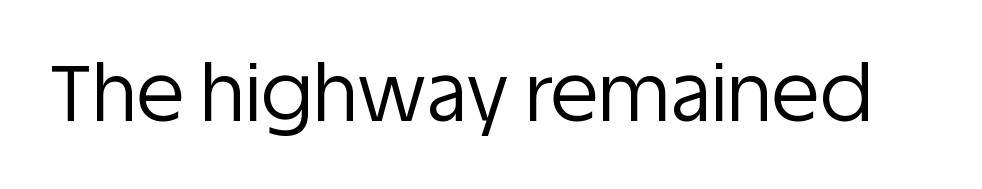
Is the stroke heavy? The answer is a plain regular-or-lighter. The passage shown is typeset with a sans-serif family. Underline: absent. Each word holds together tightly as a unit, with standard inter-letter gaps.
